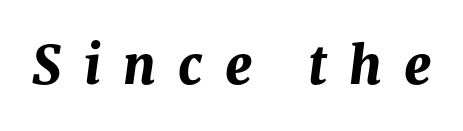
Q: Is the text bold? A: Yes.
Q: Is the text italic (slanted)? A: Yes, it leans right by about 8 degrees.
Q: Is the text underlined? A: No.
Q: Is the spacing between letters normal or unusually wide? A: Unusually wide.
Q: Width (condensed, normal, or wide)? A: Normal.
Q: Stroke contrast? A: Medium.
Q: x-height? A: Medium.
Q: Monospaced? A: No.
